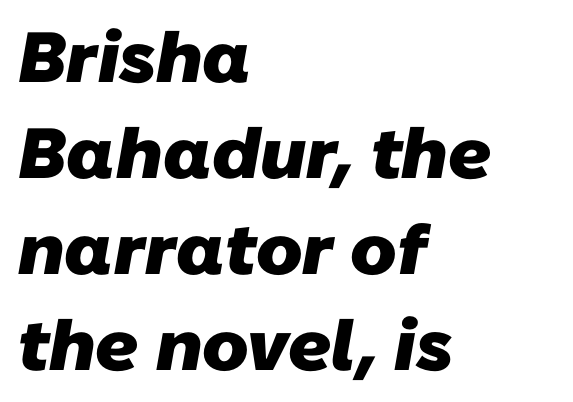
The image shows 71 px heavy sans-serif type; set left-aligned, normal line spacing (1.35x), normal letter spacing, not underlined; low stroke contrast and a medium x-height.
